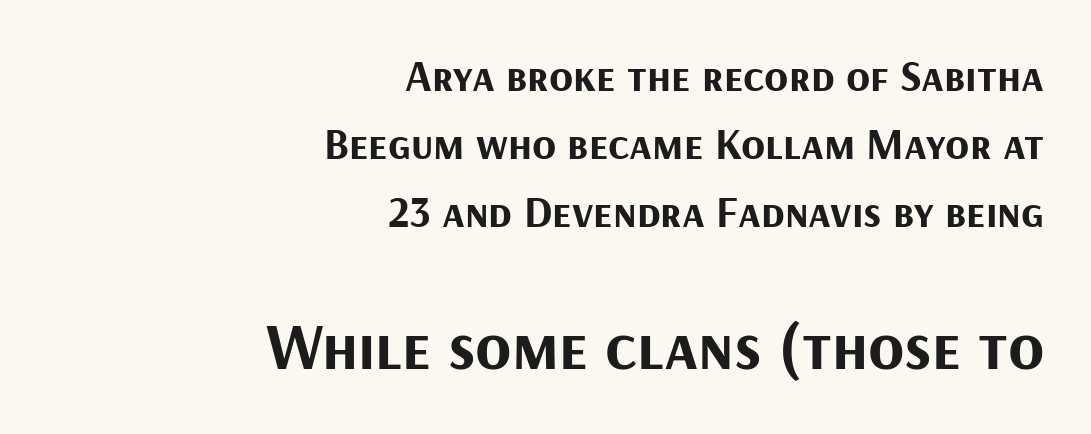
The image shows 66 px bold sans-serif type, upright; set right-aligned, normal line spacing (1.54x), normal letter spacing, not underlined; the second (bottom) block is 1.5x larger; medium stroke contrast and a medium x-height.
